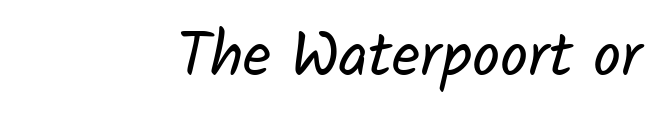
Q: Is the text bold? A: No.
Q: Is the typeface a serif or a sans-serif typeface? A: Sans-serif.
Q: Is the text underlined? A: No.
Q: How is the paragraph aligned? A: Right-aligned.
Q: Is the spacing between letters normal or unusually wide? A: Normal.
Q: Width (condensed, normal, or wide)? A: Normal.
Q: Stroke contrast? A: Low.
Q: x-height? A: Medium.
Q: Monospaced? A: No.
